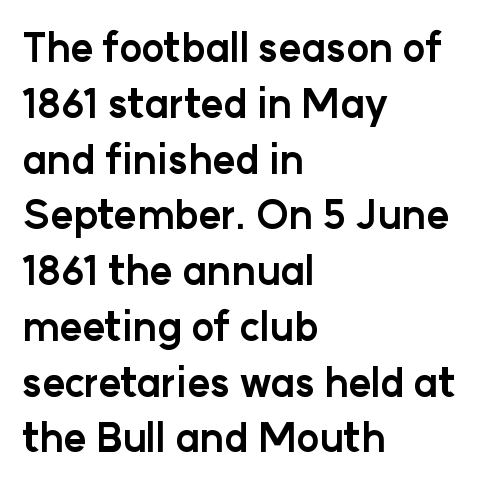
The image shows 39 px bold sans-serif type, upright; set left-aligned, normal line spacing (1.43x), normal letter spacing, not underlined; low stroke contrast and a medium x-height.
